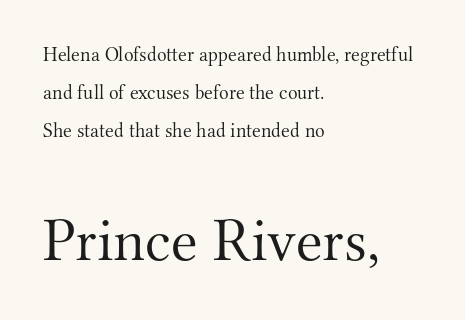
{"serif": "yes", "italic": "no", "bold": "no", "weight": "light", "width": "normal", "stroke_contrast": "medium", "x_height": "small", "monospaced": "no", "underline": "no", "align": "left", "line_spacing_ratio": 1.89, "letter_spacing": "normal", "letter_spacing_em": 0.0, "larger_block": "second", "size_ratio": 3.05, "glyph_px": 61}
